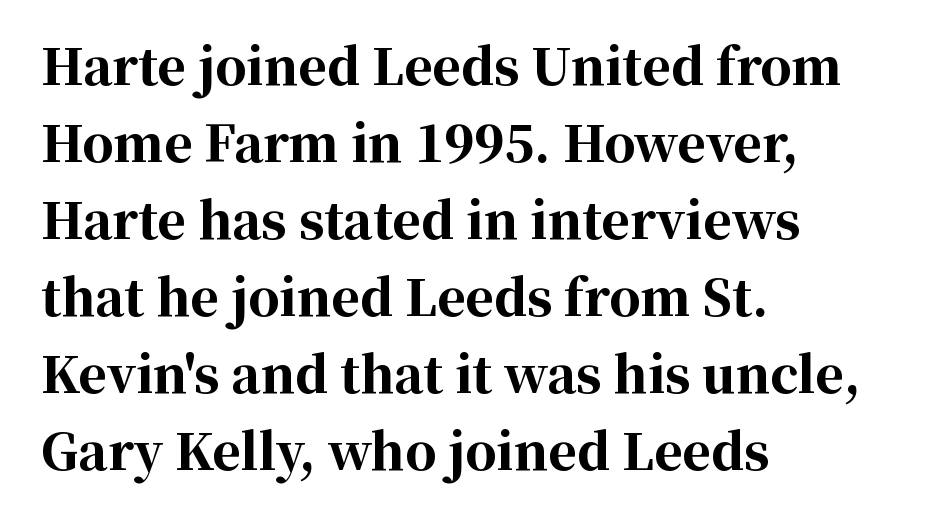
Q: Is the text bold? A: Yes.
Q: Is the text italic (slanted)? A: No, it is upright.
Q: Is the typeface a serif or a sans-serif typeface? A: Serif.
Q: Is the text underlined? A: No.
Q: How is the paragraph aligned? A: Left-aligned.
Q: Is the spacing between letters normal or unusually wide? A: Normal.
Q: Is the spacing between lines tight, normal or loose? A: Normal.
Q: Width (condensed, normal, or wide)? A: Normal.
Q: Stroke contrast? A: High.
Q: x-height? A: Medium.
Q: Monospaced? A: No.
